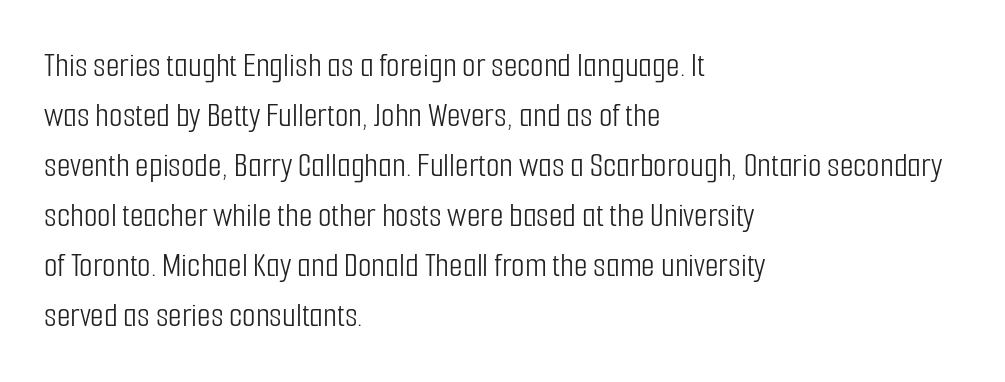
{"serif": "no", "italic": "no", "bold": "no", "weight": "light", "width": "condensed", "stroke_contrast": "low", "x_height": "medium", "monospaced": "no", "underline": "no", "align": "left", "line_spacing": "normal", "line_spacing_ratio": 1.43, "letter_spacing": "normal", "letter_spacing_em": 0.0, "glyph_px": 35}
